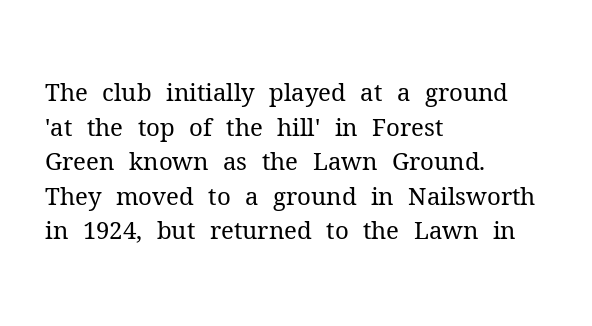
The image shows 24 px text type, upright; set left-aligned, normal line spacing (1.44x), normal letter spacing, not underlined.
